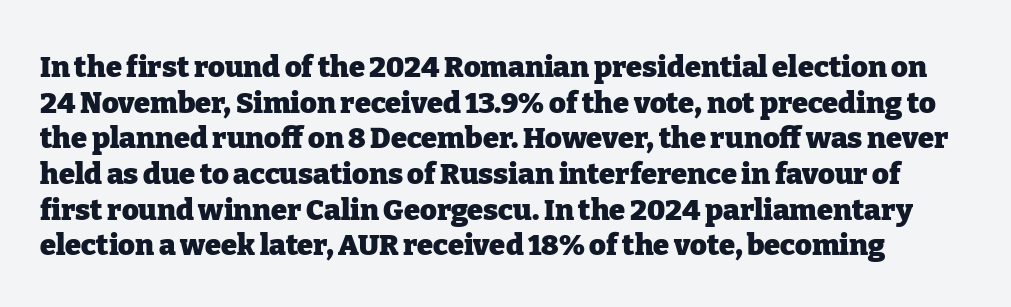
{"serif": "yes", "italic": "no", "bold": "yes", "weight": "heavy", "width": "normal", "stroke_contrast": "low", "x_height": "medium", "monospaced": "no", "underline": "no", "line_spacing_ratio": 1.23, "letter_spacing": "normal", "letter_spacing_em": 0.0, "glyph_px": 29}
